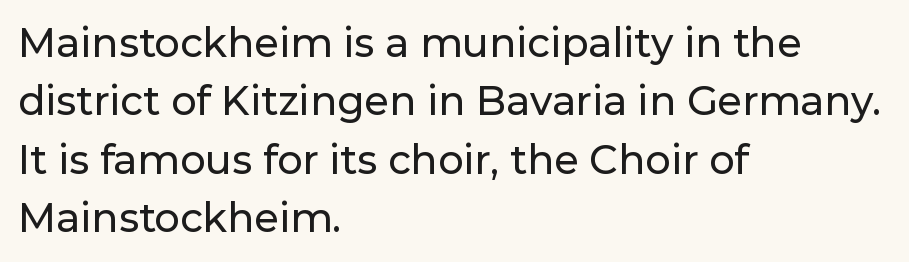
Q: Is the text italic (slanted)? A: No, it is upright.
Q: Is the typeface a serif or a sans-serif typeface? A: Sans-serif.
Q: Is the text underlined? A: No.
Q: How is the paragraph aligned? A: Left-aligned.
Q: Is the spacing between letters normal or unusually wide? A: Normal.
Q: Is the spacing between lines tight, normal or loose? A: Normal.
Q: Width (condensed, normal, or wide)? A: Normal.
Q: Stroke contrast? A: Low.
Q: x-height? A: Medium.
Q: Monospaced? A: No.
